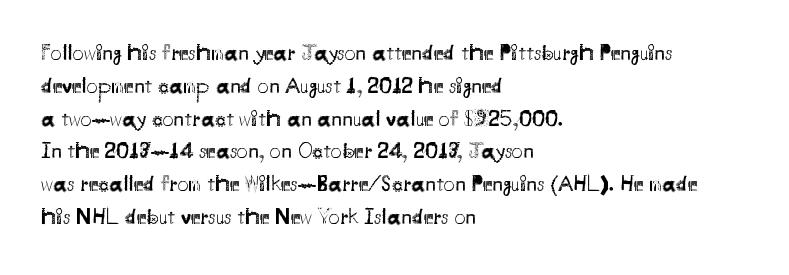
Descender tails drop into unmarked territory. Vertically, the passage feels balanced, rows spaced as you'd expect. The typesetter chose a ragged-right arrangement here. The typography opts for an upright posture over an oblique one. The rendering keeps characters at their native spacing. Stroke mass is kept to a normal reading level or below.
